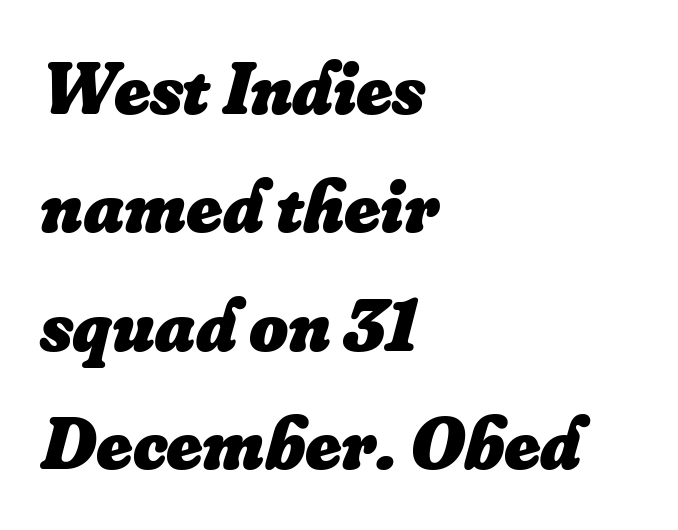
The passage shown stacks its lines at a standard gap. Designer's note — italics engaged. Quick note: underline off. Here the designer chose a conventional face with non-uniform glyph widths.
